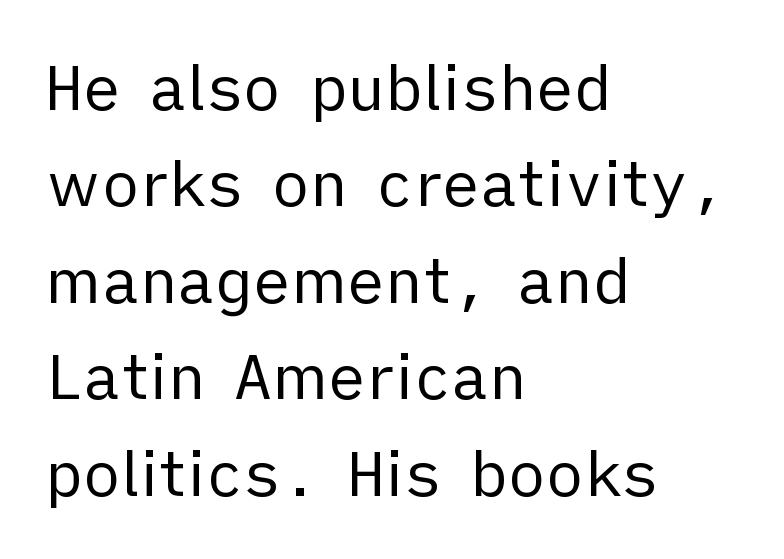
Observe the absence of serifs on each vertical stroke in this sample. Line spacing here is normal. Do the characters align in a grid? No, the font is proportional. Letter spacing: default. Line beginnings align vertically; line endings do not.
